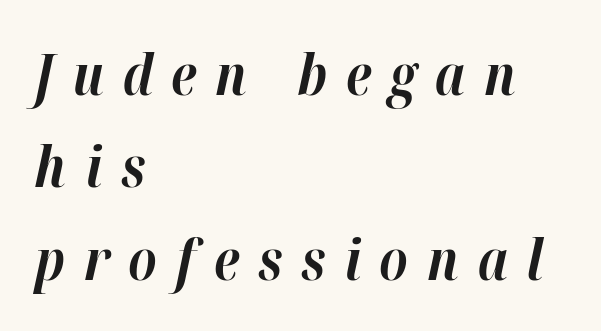
Q: Is the text bold? A: Yes.
Q: Is the text italic (slanted)? A: Yes, it leans right by about 12 degrees.
Q: Is the text underlined? A: No.
Q: How is the paragraph aligned? A: Left-aligned.
Q: Is the spacing between letters normal or unusually wide? A: Unusually wide.
Q: Is the spacing between lines tight, normal or loose? A: Normal.
Q: Width (condensed, normal, or wide)? A: Normal.
Q: Stroke contrast? A: High.
Q: x-height? A: Medium.
Q: Monospaced? A: No.
